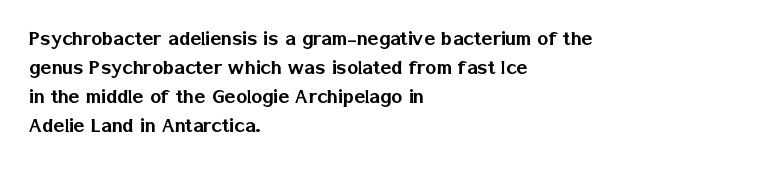
Q: Is the text italic (slanted)? A: No, it is upright.
Q: Is the text underlined? A: No.
Q: How is the paragraph aligned? A: Left-aligned.
Q: Is the spacing between letters normal or unusually wide? A: Normal.
Q: Is the spacing between lines tight, normal or loose? A: Normal.
